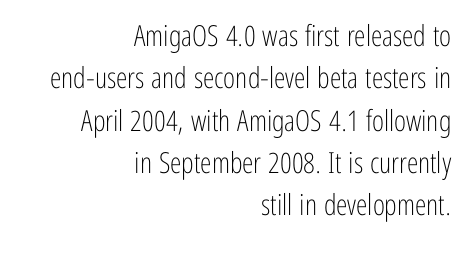
The image shows 29 px light, condensed sans-serif type, upright; set right-aligned, normal line spacing (1.46x), normal letter spacing, not underlined; low stroke contrast and a medium x-height.
